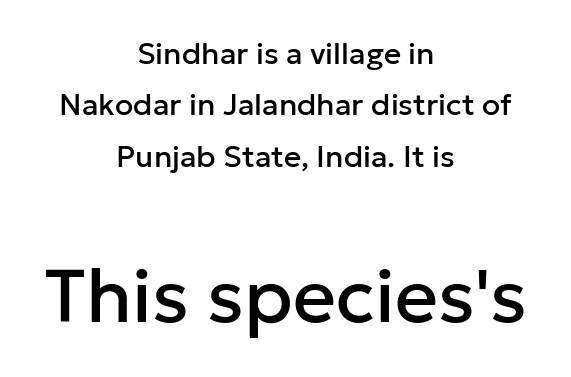
When letters stand straight like this, we call the style roman or upright. Just letters on the line, the space beneath them empty. A student would call this center alignment; a typographer would say set centered. These lines are rendered in a variable-pitch font. Observe the ordinary spacing: letters are neighbours, not strangers. The block sitting lower on the canvas is the one with enlarged characters.
